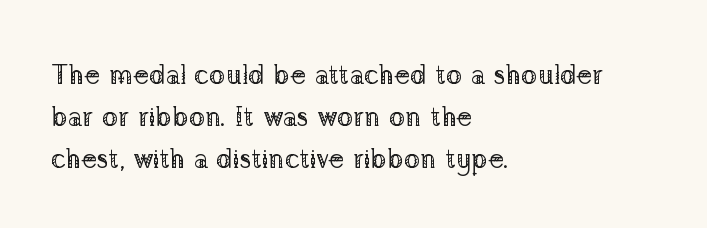
Q: Is the text bold? A: No.
Q: Is the text italic (slanted)? A: No, it is upright.
Q: Is the text underlined? A: No.
Q: How is the paragraph aligned? A: Left-aligned.
Q: Is the spacing between letters normal or unusually wide? A: Normal.
Q: Is the spacing between lines tight, normal or loose? A: Normal.
